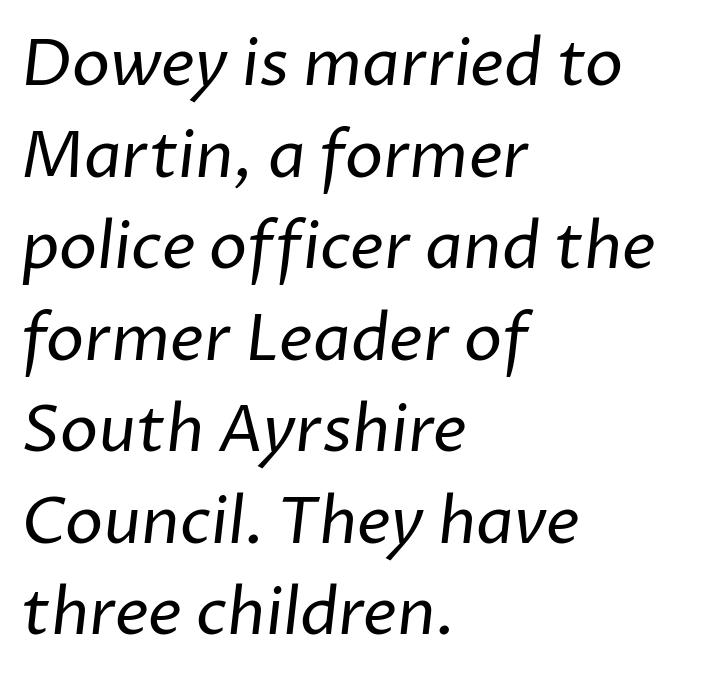
Q: Is the text bold? A: No.
Q: Is the typeface a serif or a sans-serif typeface? A: Sans-serif.
Q: Is the text underlined? A: No.
Q: How is the paragraph aligned? A: Left-aligned.
Q: Is the spacing between letters normal or unusually wide? A: Normal.
Q: Is the spacing between lines tight, normal or loose? A: Normal.
Q: Width (condensed, normal, or wide)? A: Normal.
Q: Stroke contrast? A: Low.
Q: x-height? A: Medium.
Q: Monospaced? A: No.
